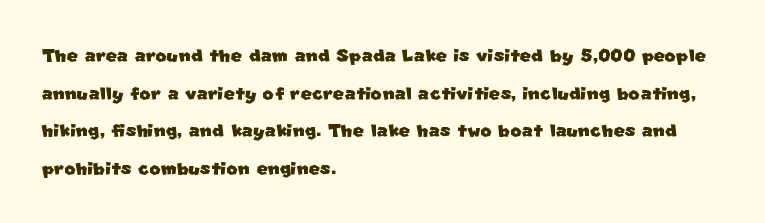
{"underline": "no", "align": "left", "line_spacing": "normal", "line_spacing_ratio": 1.57, "letter_spacing": "normal", "letter_spacing_em": 0.0, "glyph_px": 24}
